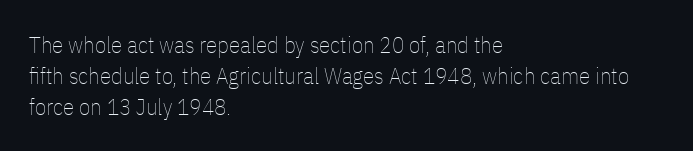
The image shows 23 px text type, upright; set left-aligned, normal line spacing (1.34x), normal letter spacing, not underlined.
